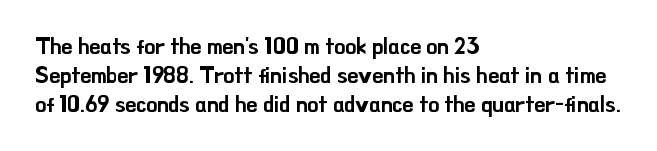
Q: Is the text italic (slanted)? A: No, it is upright.
Q: Is the text underlined? A: No.
Q: How is the paragraph aligned? A: Left-aligned.
Q: Is the spacing between letters normal or unusually wide? A: Normal.
Q: Is the spacing between lines tight, normal or loose? A: Normal.
